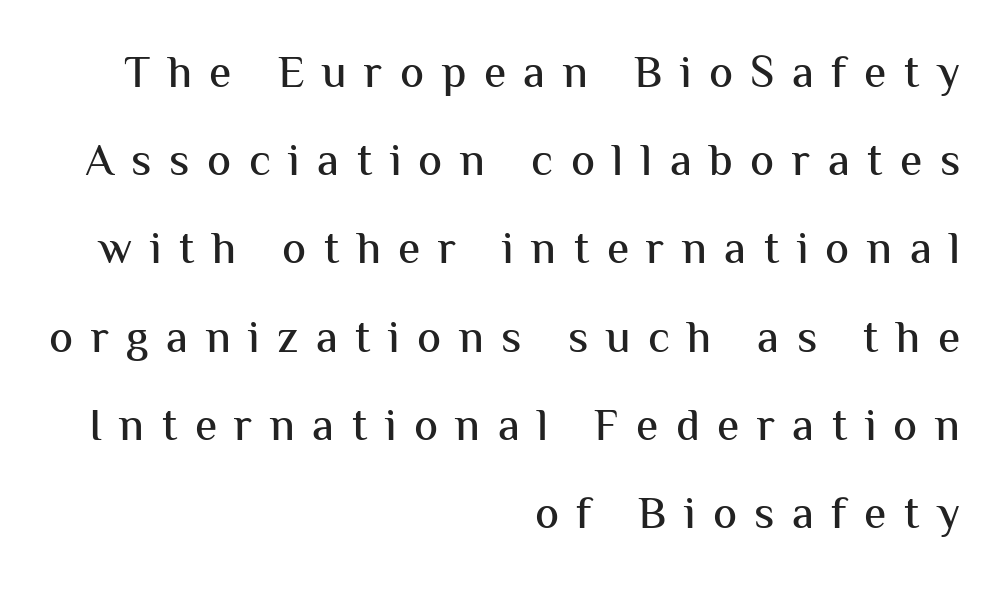
The image shows 45 px sans-serif type, upright; set right-aligned, loose line spacing (1.96x), unusually wide letter spacing (+0.39 em), not underlined; medium stroke contrast and a medium x-height.
